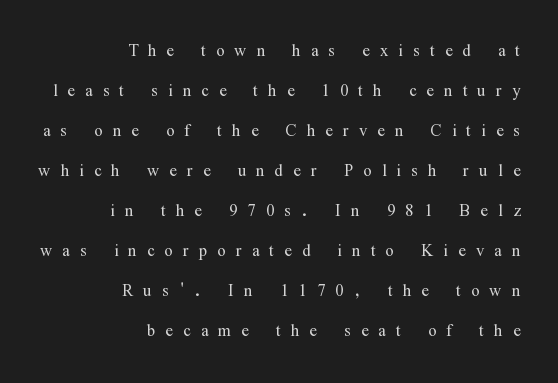
The image shows 22 px text type, upright; set right-aligned, line spacing 1.82x, unusually wide letter spacing (+0.46 em), not underlined.
